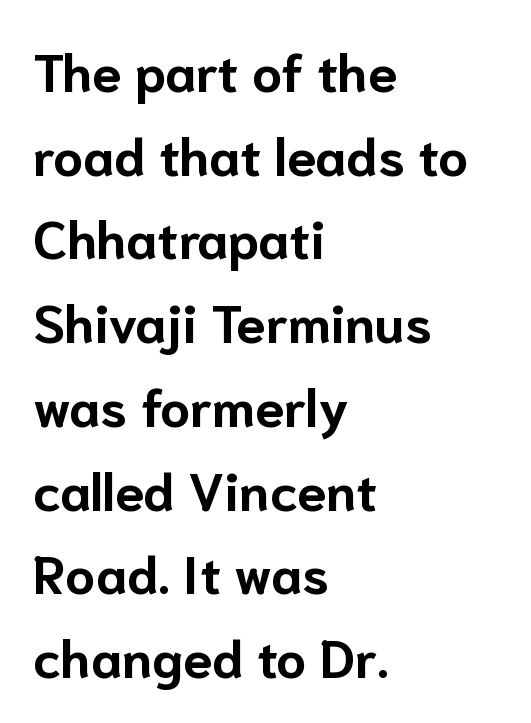
Italic: no, the glyphs are upright roman. These lines are set flush left with a ragged right edge. Bare-footed words on every line. Look at the bottom of the vertical strokes: they stop flat, with no serifs. The rendering keeps characters at their native spacing.
